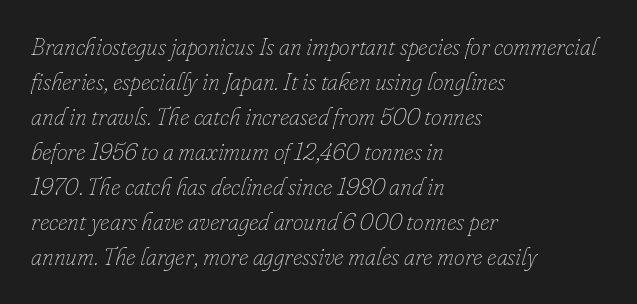
Does extra space separate the letters? No, they use regular spacing. It's the slanting kind of type. Only glyphs here, with clear space below each row. What's the leading like? Ordinary, nothing unusual.
